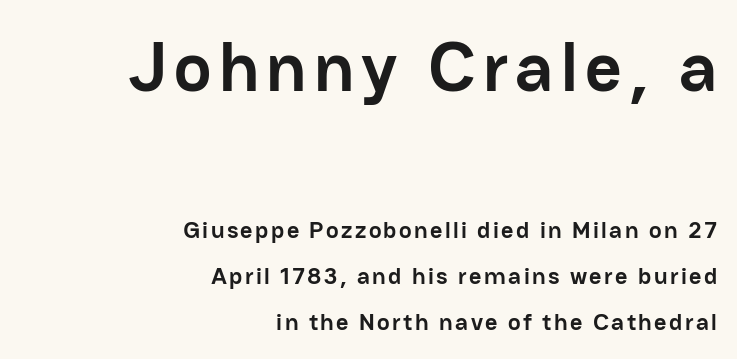
Top chunk: large. Bottom chunk: small. No italicization has been applied; the sample stays upright. The letters advance in unequal steps, a hallmark of proportional type. The typeface chosen for these lines omits serifs. Descenders hang freely into open space.
